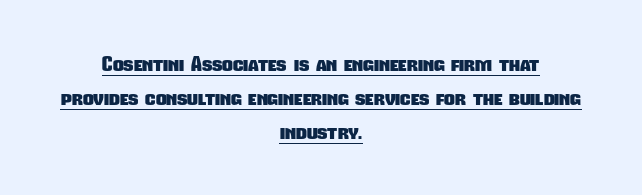
{"bold": "yes", "underline": "yes", "align": "center", "line_spacing": "normal", "line_spacing_ratio": 1.61, "letter_spacing": "normal", "letter_spacing_em": 0.0, "glyph_px": 21}
